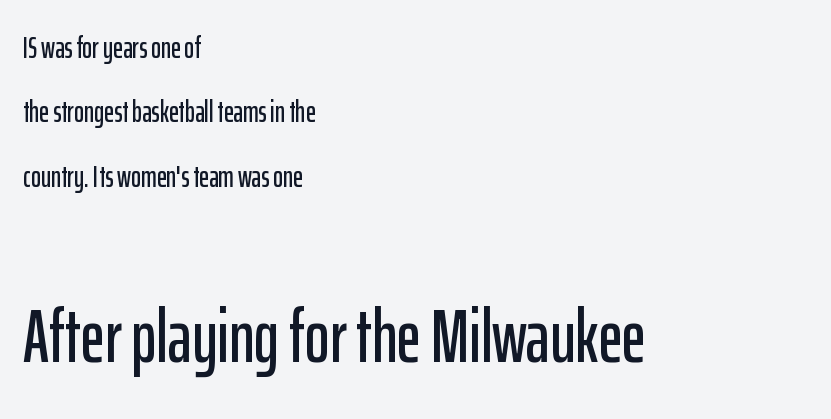
The words here are not underlined. The block of text is sparse from top to bottom, with ample space between rows. This rendering employs a face without finishing strokes, i.e., a sans-serif. Each letter keeps its own natural width here, so spacing adapts to shape. The designer gave the closing block more size than the opening block.
